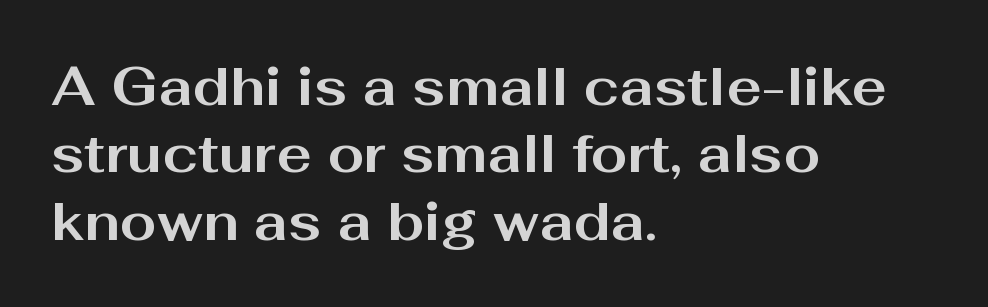
You could not count columns in this text — the font is proportionally spaced. Observe the ordinary spacing: letters are neighbours, not strangers. The strokes are fattened all the way to bold. The rag falls on the right side of this text block. How would I describe the line gaps? Plain and ordinary.
